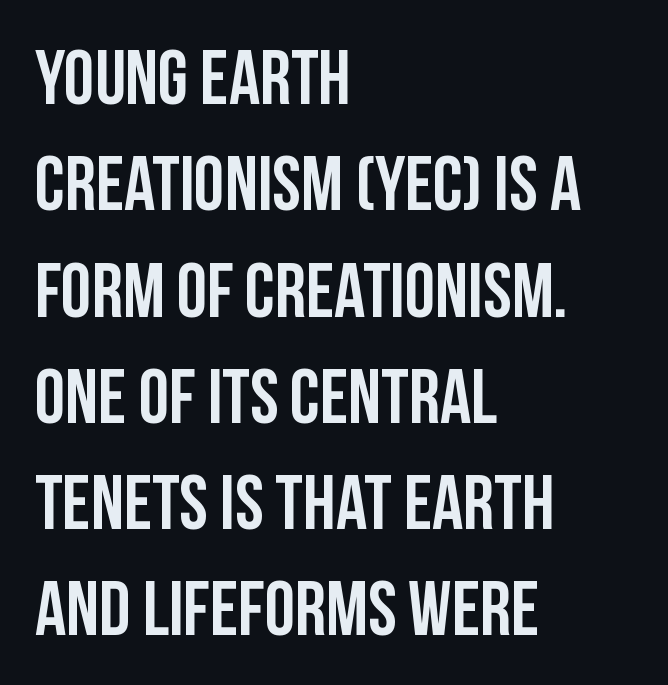
Q: Is the text italic (slanted)? A: No, it is upright.
Q: Is the typeface a serif or a sans-serif typeface? A: Sans-serif.
Q: Is the text underlined? A: No.
Q: How is the paragraph aligned? A: Left-aligned.
Q: Is the spacing between letters normal or unusually wide? A: Normal.
Q: Is the spacing between lines tight, normal or loose? A: Normal.
Q: Width (condensed, normal, or wide)? A: Condensed.
Q: Stroke contrast? A: Low.
Q: x-height? A: Large.
Q: Monospaced? A: No.
